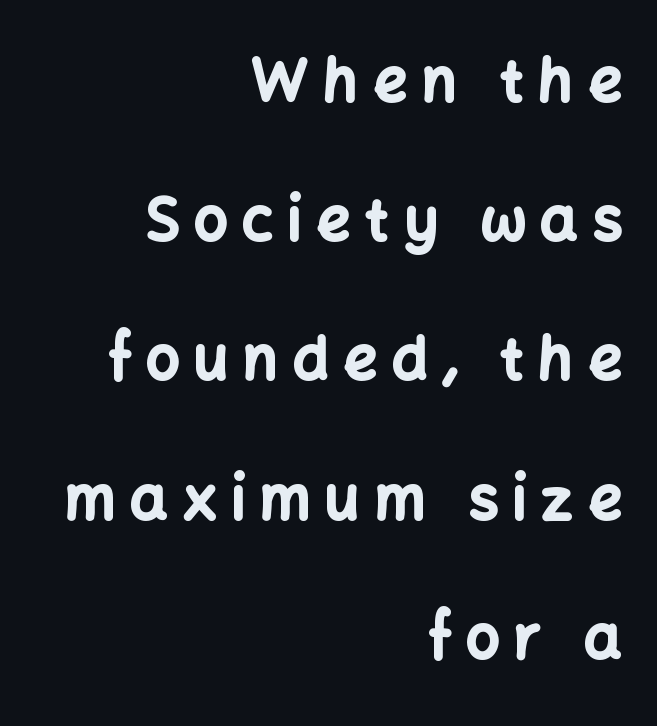
{"serif": "no", "italic": "no", "bold": "yes", "weight": "bold", "width": "normal", "stroke_contrast": "low", "x_height": "medium", "monospaced": "no", "underline": "no", "align": "right", "line_spacing": "loose", "line_spacing_ratio": 2.36, "letter_spacing": "wide", "letter_spacing_em": 0.25, "glyph_px": 59}
